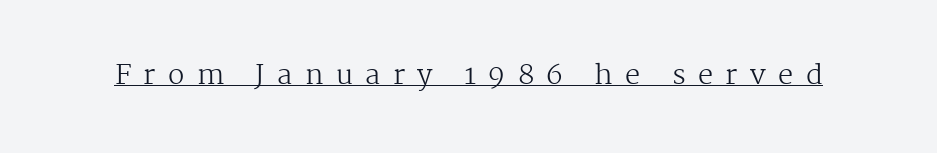
Ordinary non-slanted type is in use. Stems here are at most as thick as an everyday book face. These characters rest on top of a visible drawn line. Between one letter and the next there's a generous, obvious gap.
